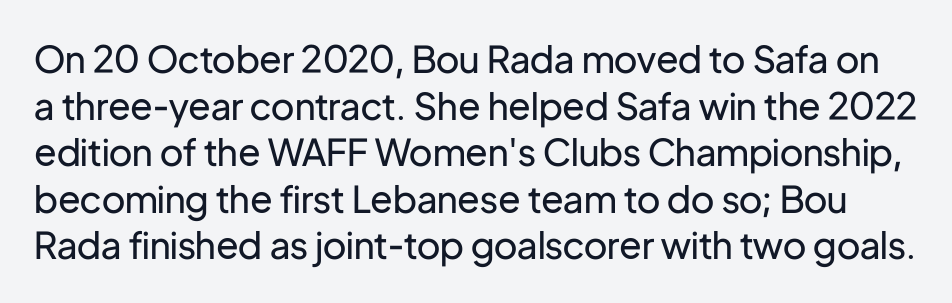
Unbolded letterforms with no extra heft. Plain, unruled lines of type. Here the glyphs are tracked normally, forming tight word shapes. These lines were composed using upright roman letters. Reading down the column, the eye jumps a familiar distance to each next line. Font category for this specimen: sans-serif.
